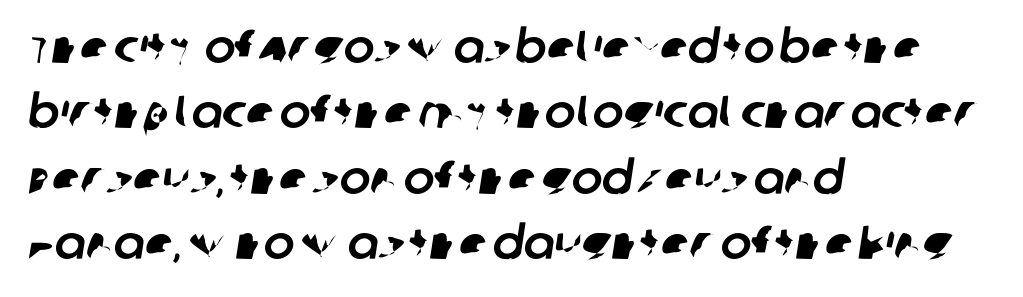
The face used here is a sans, in the tradition of grotesques and geometrics. You could not count columns in this text — the font is proportionally spaced. The passage shown has conventional tracking throughout. The leading is moderate, giving the passage an even texture. The foot of each line stays bare and open.
